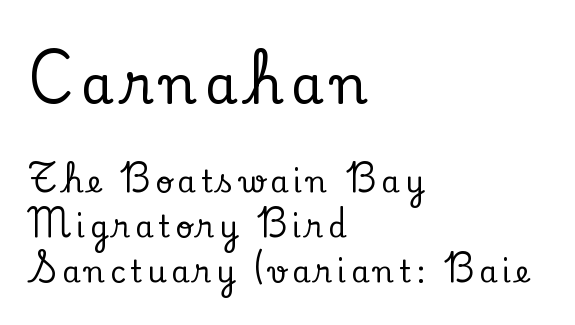
Q: Is the text italic (slanted)? A: No, it is upright.
Q: Is the typeface a serif or a sans-serif typeface? A: Serif.
Q: Is the text underlined? A: No.
Q: How is the paragraph aligned? A: Left-aligned.
Q: Is the spacing between lines tight, normal or loose? A: Normal.
Q: Which block of text is set in a larger size, the first (top) or the second (bottom)? A: The first (top) one.
Q: Width (condensed, normal, or wide)? A: Normal.
Q: Stroke contrast? A: Low.
Q: x-height? A: Small.
Q: Monospaced? A: No.
